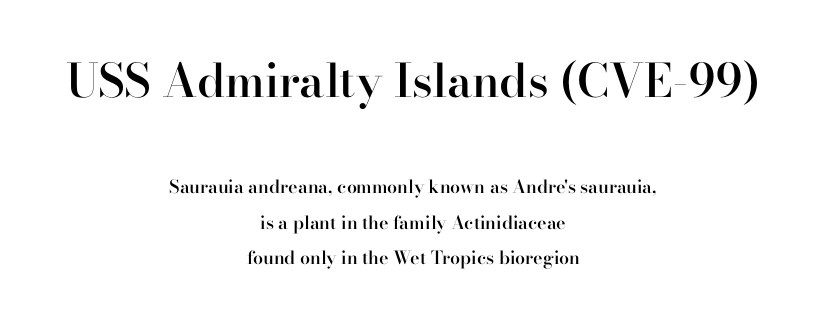
The image shows 46 px semibold serif type, upright; set centered, loose line spacing (1.97x), normal letter spacing, not underlined; the first (top) block is 2.56x larger; high stroke contrast and a small x-height.
